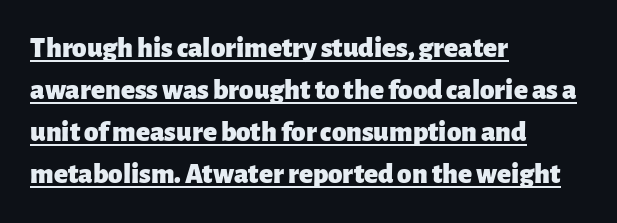
{"serif": "no", "italic": "no", "bold": "yes", "weight": "heavy", "width": "normal", "stroke_contrast": "low", "x_height": "medium", "monospaced": "no", "underline": "yes", "align": "left", "line_spacing": "normal", "line_spacing_ratio": 1.45, "letter_spacing": "normal", "letter_spacing_em": 0.0, "glyph_px": 29}
